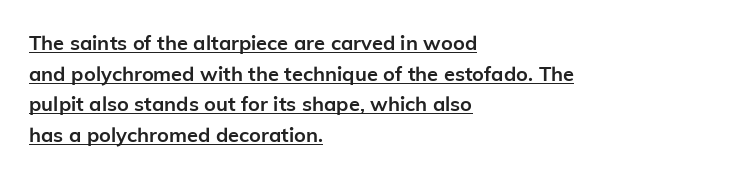
The image shows 20 px bold type, upright; set left-aligned, normal line spacing (1.53x), normal letter spacing, underlined.
